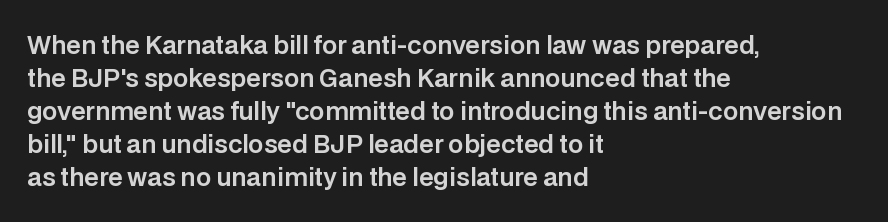
The lines are quadded left. Does extra space separate the letters? No, they use regular spacing. Tall strokes in this sample are plumb rather than angled. Notice how descenders clear the ascenders below comfortably — that's standard leading. This rendering features lettering with no underline.
